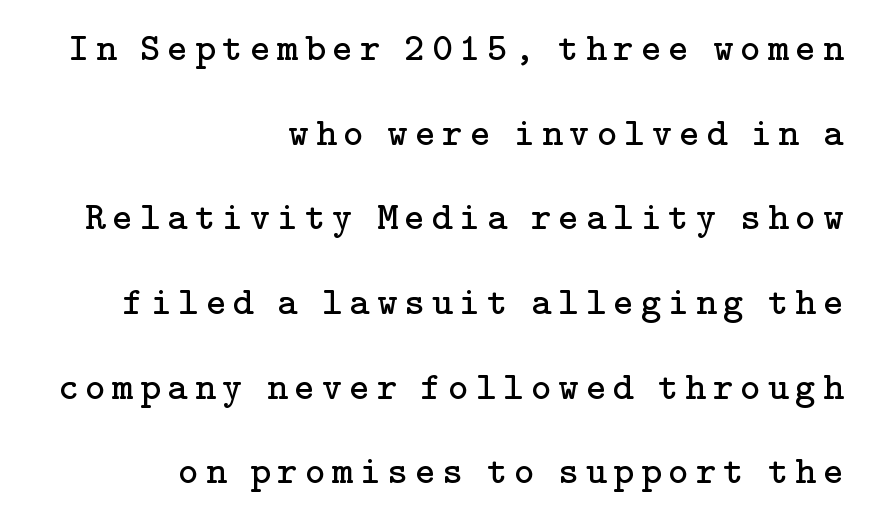
The image shows 39 px regular-weight serif type, upright; set right-aligned, loose line spacing (2.17x), not underlined; low stroke contrast and a medium x-height.
